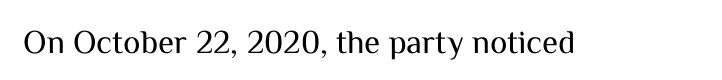
Q: Is the text bold? A: No.
Q: Is the text italic (slanted)? A: No, it is upright.
Q: Is the typeface a serif or a sans-serif typeface? A: Sans-serif.
Q: Is the text underlined? A: No.
Q: Is the spacing between letters normal or unusually wide? A: Normal.
Q: Width (condensed, normal, or wide)? A: Normal.
Q: Stroke contrast? A: Medium.
Q: x-height? A: Medium.
Q: Monospaced? A: No.
